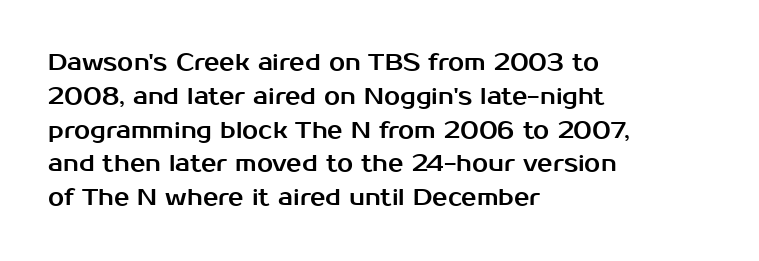
Left-aligned paragraph, ragged on the right. Compared with typical body copy, the letter spacing here is the same. A roman cut, with each character standing at attention. Baseline-to-baseline distance is the conventional proportion of letter height. The string is rendered with underlining switched off.
